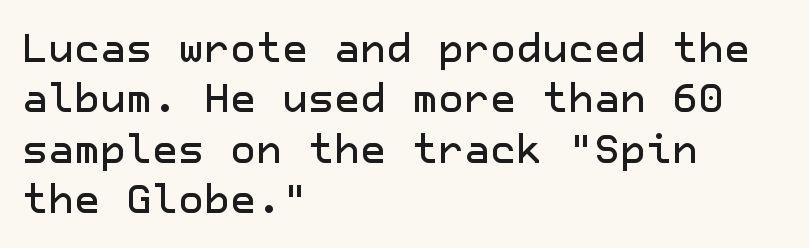
Q: Is the text italic (slanted)? A: No, it is upright.
Q: Is the typeface a serif or a sans-serif typeface? A: Sans-serif.
Q: Is the text underlined? A: No.
Q: How is the paragraph aligned? A: Left-aligned.
Q: Is the spacing between letters normal or unusually wide? A: Normal.
Q: Is the spacing between lines tight, normal or loose? A: Normal.
Q: Width (condensed, normal, or wide)? A: Normal.
Q: Stroke contrast? A: Low.
Q: x-height? A: Medium.
